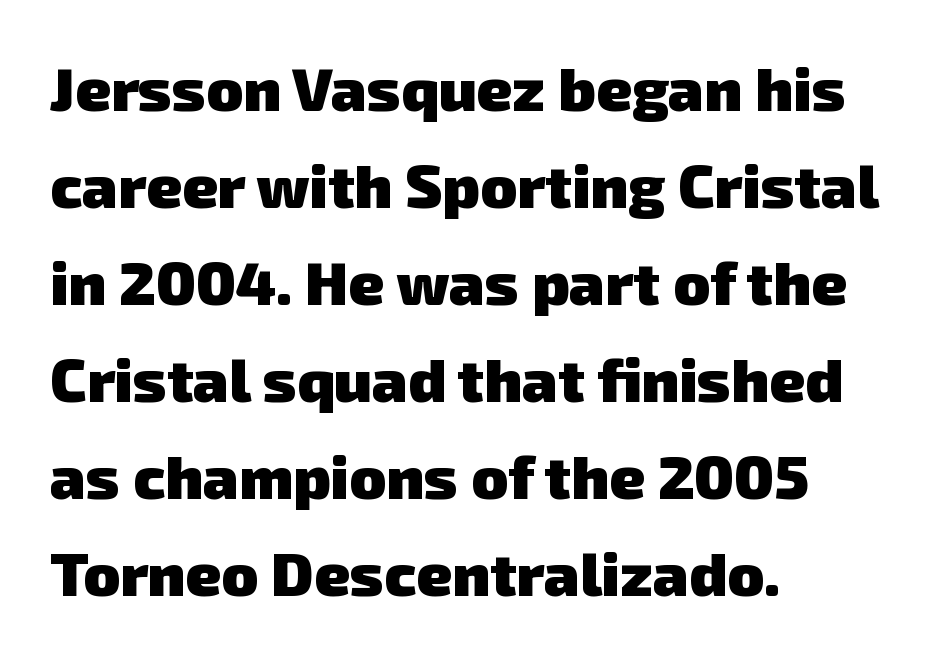
Spacing between characters is what you'd get straight out of the box. The strip under each line holds only bare page. Is there much room between lines? A standard amount, neither cramped nor airy. Alignment: flush left. The rendering uses a bold face; every stroke is thick and dark.
